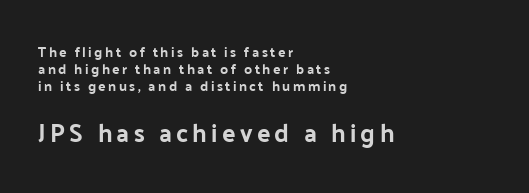
Type size steps up from the first block to the second. Alignment: flush left. Has an underline been added? It has not. You can tell it's not italic because the verticals are truly vertical.
